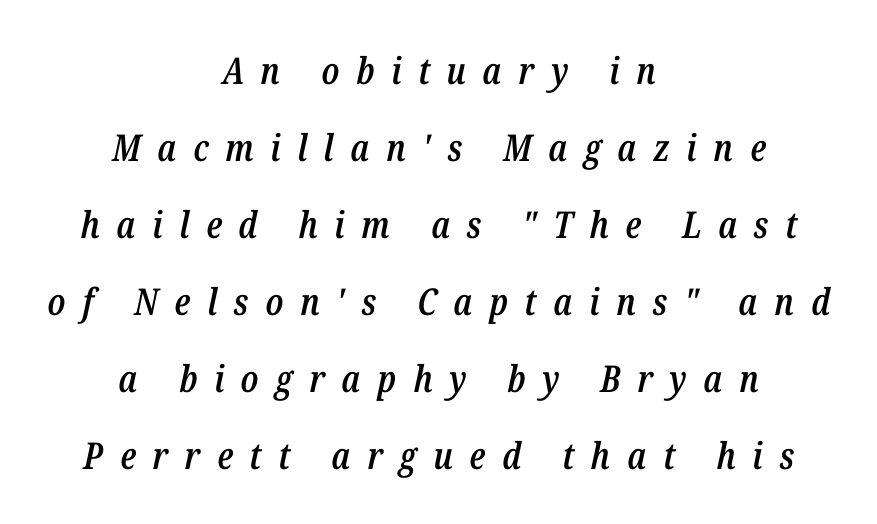
Quick note: interline space is abundant. Every character sits at an angle, as italics do. Each line is balanced around a shared central axis. Emphasis by weight is partial: semibold. Looks like regular typesetting: each glyph gets only the width it needs. Underlining? Definitely not there.
